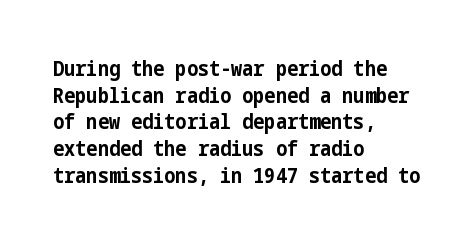
Honestly, the row spacing looks completely unremarkable. Posture: upright roman. Plenty of ink on the page — the face is bold. Typeset ragged right — the left edge is the straight one.
